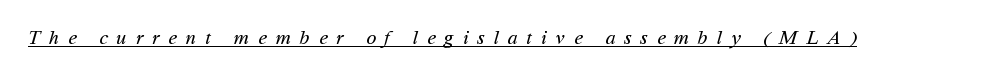
Does extra space separate the letters? Yes, quite a lot of it. Weight class: somewhere from thin through regular. In designer terms, the underline attribute is active on this setting.
